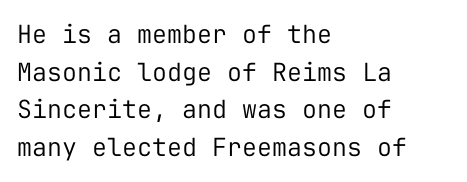
Q: Is the text bold? A: No.
Q: Is the text italic (slanted)? A: No, it is upright.
Q: Is the text underlined? A: No.
Q: How is the paragraph aligned? A: Left-aligned.
Q: Is the spacing between letters normal or unusually wide? A: Normal.
Q: Is the spacing between lines tight, normal or loose? A: Normal.
